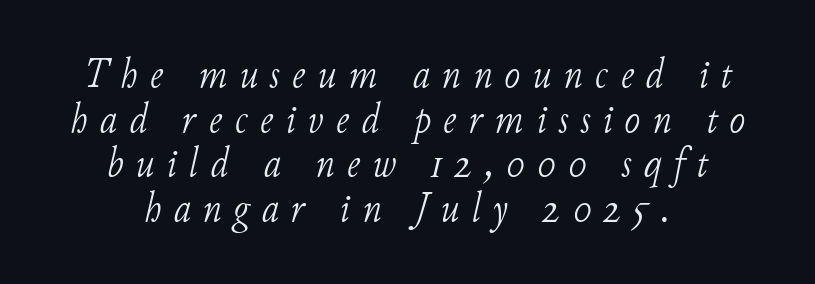
The image shows 43 px light serif type, italic (leaning right); set centered, tight line spacing (1.04x), unusually wide letter spacing (+0.28 em), not underlined; low stroke contrast and a small x-height.
